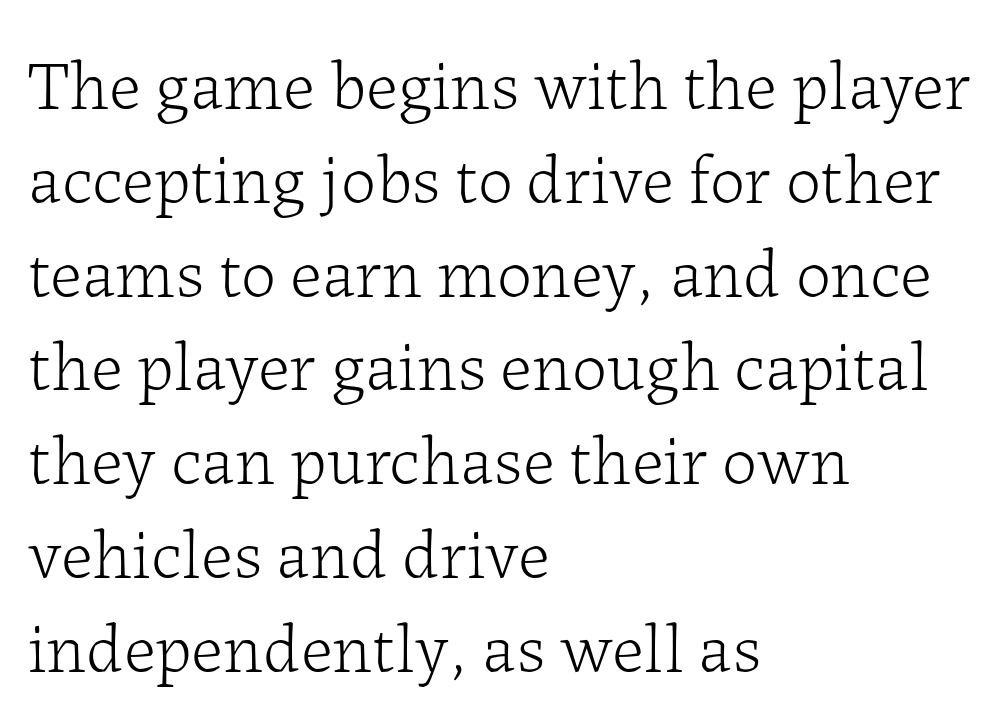
How would I describe the line gaps? Plain and ordinary. The letters carry serifs — small finishing strokes at the ends of their stems. The face looks like a standard text weight, possibly lighter. Tall strokes in this sample are plumb rather than angled. Does extra space separate the letters? No, they use regular spacing.
